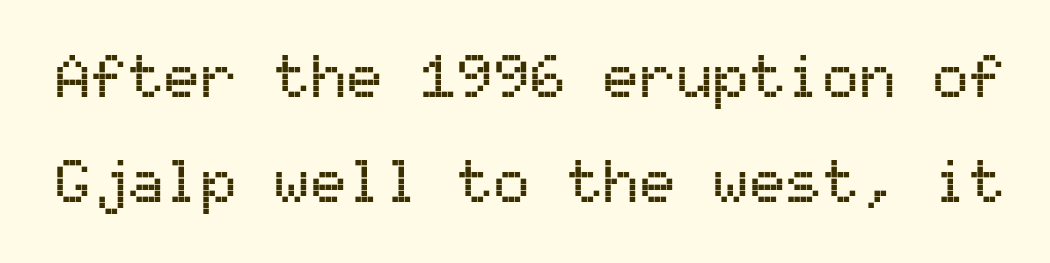
Nothing sits at the stroke ends, so this counts as sans-serif. Spacing verdict: monospaced, one width for all characters. Style check: upright. Only glyphs here, with clear space below each row. This sample uses plain, unmodified letter spacing.
